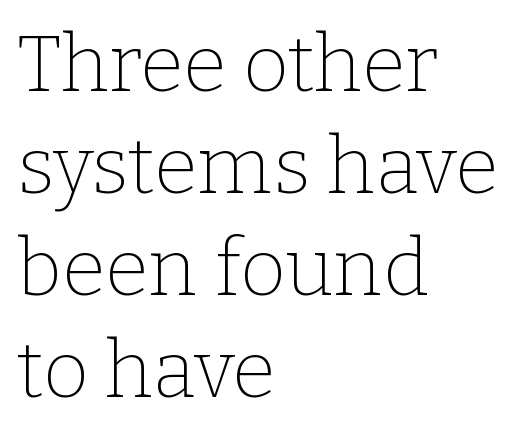
When letters stand straight like this, we call the style roman or upright. A normal amount of white space separates one row of letters from the next. Think standard paragraph weight, or any step lighter than that. Look at the tracking — it's just the regular setting, nothing added. Casual observation: everything's shoved over to the left. Underlining? Definitely not there.
